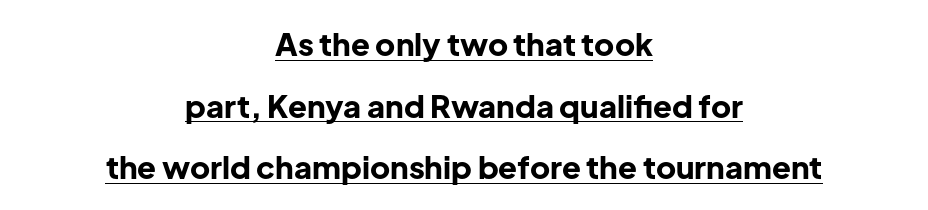
Decoration check: the copy is underlined. When letters stand straight like this, we call the style roman or upright. Regarding leading, the lines here are spaced well apart. Does the weight exceed regular? Yes, all the way to bold. The passage is arranged like a title page — every line centered. You could call the tracking neutral — neither tight nor loose.
